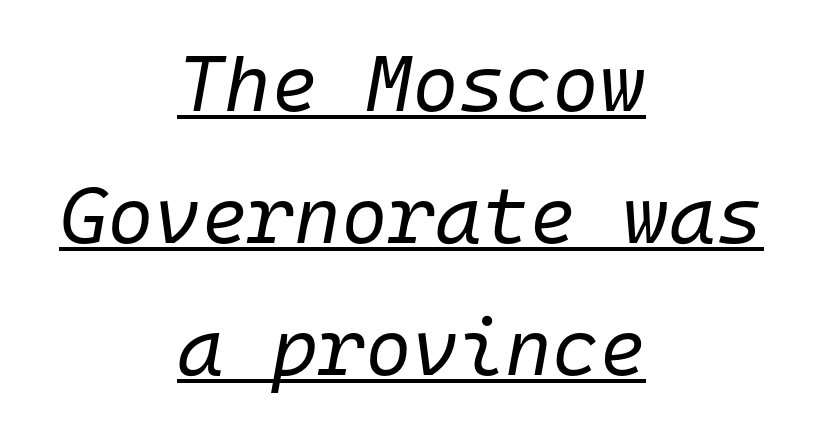
Q: Is the text bold? A: No.
Q: Is the text italic (slanted)? A: Yes, it leans right by about 10 degrees.
Q: Is the text underlined? A: Yes.
Q: How is the paragraph aligned? A: Centered.
Q: Is the spacing between letters normal or unusually wide? A: Normal.
Q: Is the spacing between lines tight, normal or loose? A: Normal.
Q: Width (condensed, normal, or wide)? A: Normal.
Q: Stroke contrast? A: Low.
Q: x-height? A: Medium.
Q: Monospaced? A: Yes.
